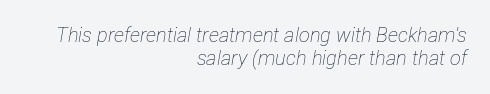
Q: Is the text bold? A: No.
Q: Is the text italic (slanted)? A: Yes, it leans right by about 12 degrees.
Q: Is the text underlined? A: No.
Q: How is the paragraph aligned? A: Right-aligned.
Q: Is the spacing between letters normal or unusually wide? A: Normal.
